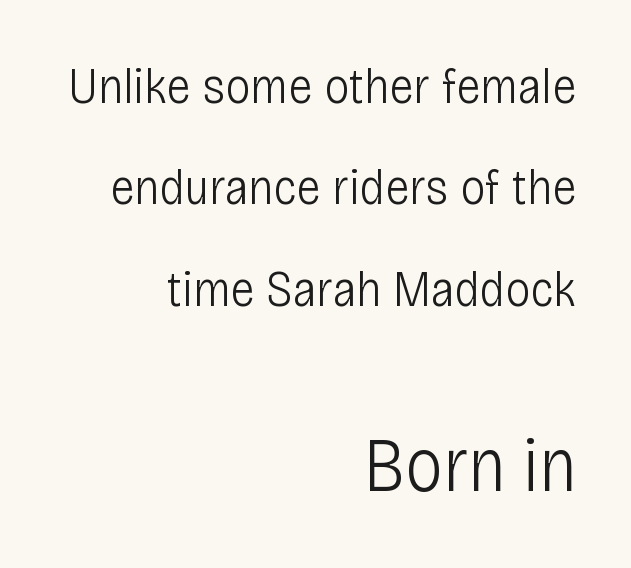
{"serif": "no", "italic": "no", "bold": "no", "weight": "light", "width": "condensed", "stroke_contrast": "low", "x_height": "large", "monospaced": "no", "underline": "no", "align": "right", "line_spacing": "loose", "line_spacing_ratio": 1.99, "letter_spacing": "normal", "letter_spacing_em": 0.0, "larger_block": "second", "size_ratio": 1.49, "glyph_px": 76}
